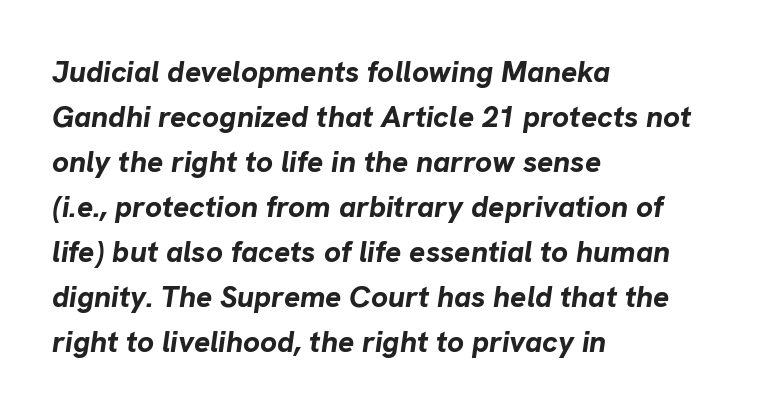
The text carries the slant typical of an italic or oblique font. The rendering uses natural spacing where letterforms have individual widths. Check the space under the baseline: it is left empty. The typesetter chose a ragged-right arrangement here. The rendering keeps characters at their native spacing. The rendering uses a bold face; every stroke is thick and dark.
